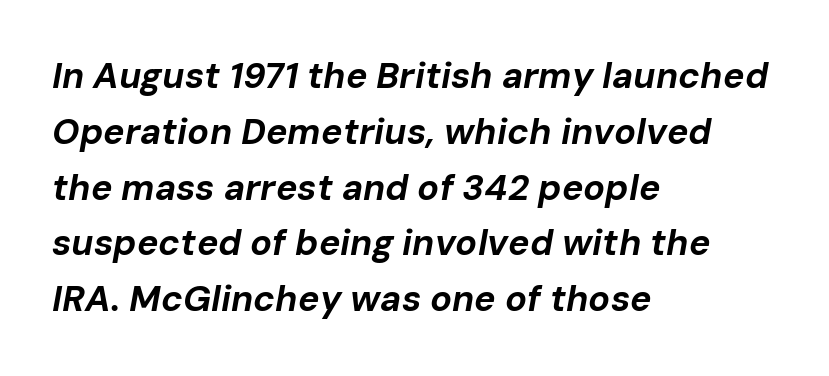
Q: Is the text bold? A: Yes.
Q: Is the text italic (slanted)? A: Yes, it leans right by about 10 degrees.
Q: Is the text underlined? A: No.
Q: How is the paragraph aligned? A: Left-aligned.
Q: Is the spacing between letters normal or unusually wide? A: Normal.
Q: Is the spacing between lines tight, normal or loose? A: Normal.
Q: Width (condensed, normal, or wide)? A: Normal.
Q: Stroke contrast? A: Low.
Q: x-height? A: Medium.
Q: Monospaced? A: No.
